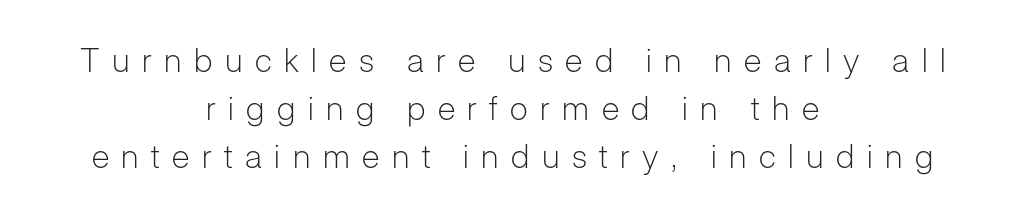
{"serif": "no", "italic": "no", "bold": "no", "weight": "light", "width": "normal", "stroke_contrast": "low", "x_height": "medium", "monospaced": "no", "underline": "no", "align": "center", "line_spacing": "normal", "line_spacing_ratio": 1.46, "letter_spacing": "wide", "letter_spacing_em": 0.38, "glyph_px": 33}
